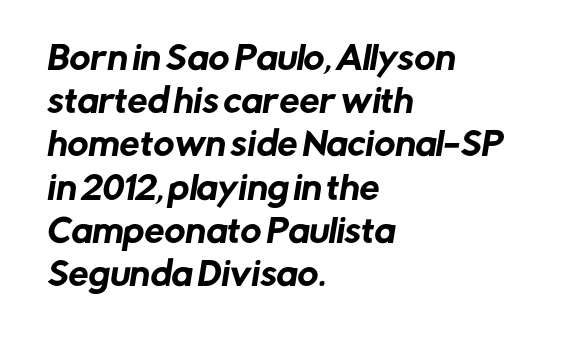
{"serif": "no", "width": "normal", "stroke_contrast": "low", "x_height": "medium", "monospaced": "no", "underline": "no", "align": "left", "line_spacing": "normal", "line_spacing_ratio": 1.35, "letter_spacing": "normal", "letter_spacing_em": 0.0, "glyph_px": 32}
